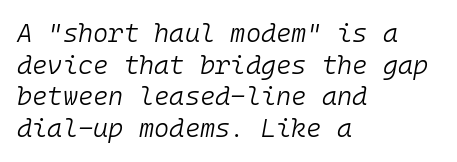
The image shows 26 px text type, italic (leaning right); set left-aligned, line spacing 1.22x, normal letter spacing, not underlined.
